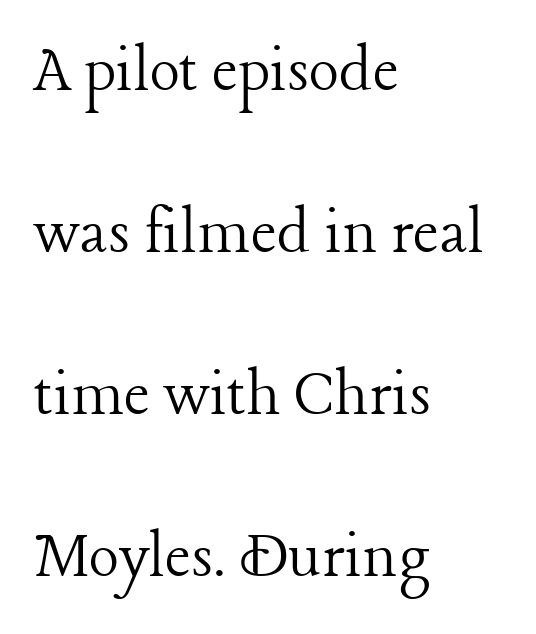
Compared with typical body copy, the letter spacing here is the same. A bare baseline throughout the passage. Italic? Not at all — the glyphs are vertical. Stroke thickness stays within the range of a standard reading face or lighter.
